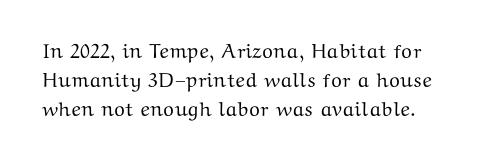
{"italic": "no", "underline": "no", "line_spacing": "normal", "line_spacing_ratio": 1.44, "letter_spacing": "normal", "letter_spacing_em": 0.0, "glyph_px": 20}
